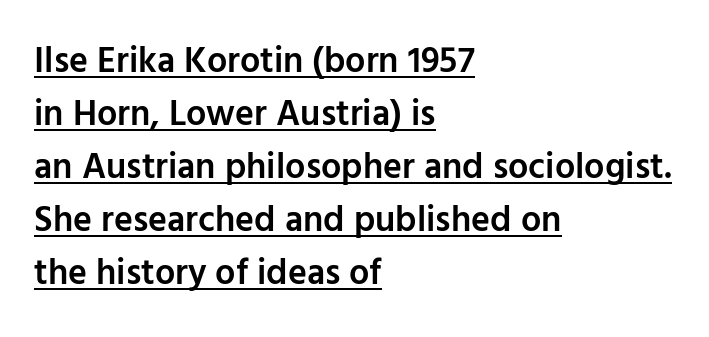
Q: Is the text bold? A: Semi-bold.
Q: Is the text italic (slanted)? A: No, it is upright.
Q: Is the typeface a serif or a sans-serif typeface? A: Sans-serif.
Q: Is the text underlined? A: Yes.
Q: How is the paragraph aligned? A: Left-aligned.
Q: Is the spacing between letters normal or unusually wide? A: Normal.
Q: Is the spacing between lines tight, normal or loose? A: Normal.
Q: Width (condensed, normal, or wide)? A: Normal.
Q: Stroke contrast? A: Low.
Q: x-height? A: Medium.
Q: Monospaced? A: No.
